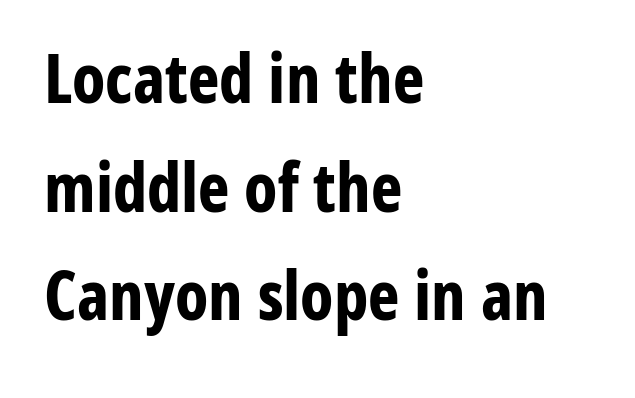
Unlike italic type, these characters show no tilt at all. Line starts are locked; line ends wander. The passage shown is typed in a proportional face where columns would drift. The face used here is a sans, in the tradition of grotesques and geometrics. A dark, heavy texture on the line: the type is bold.
